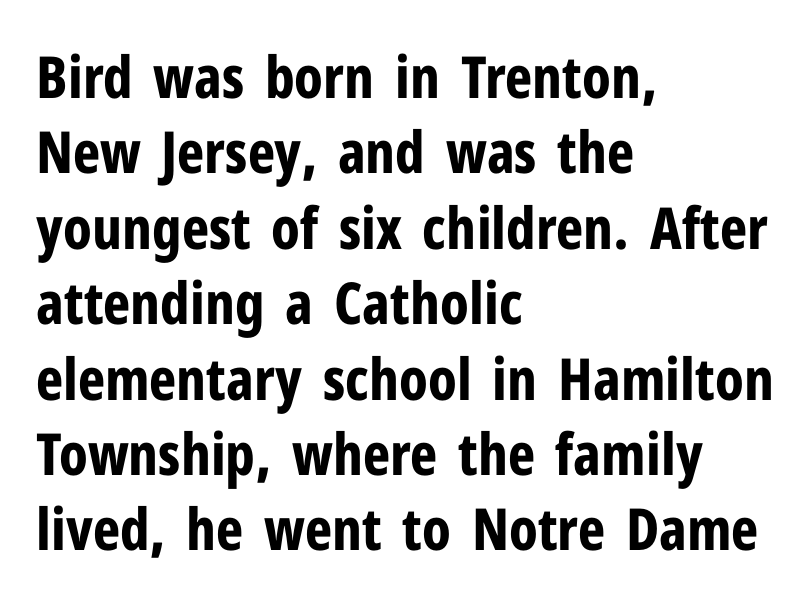
Is this a sans? Yes — the strokes have no serifs. Does the weight exceed regular? Yes, all the way to bold. The letters advance in unequal steps, a hallmark of proportional type. The glyphs are unaccompanied by any horizontal stroke below them. The rendering anchors every line to the left-hand side.
